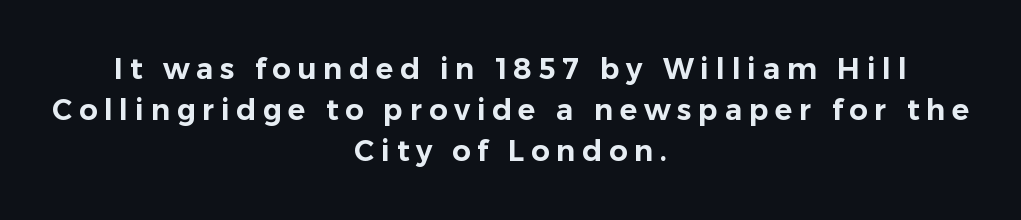
Q: Is the text italic (slanted)? A: No, it is upright.
Q: Is the typeface a serif or a sans-serif typeface? A: Sans-serif.
Q: Is the text underlined? A: No.
Q: How is the paragraph aligned? A: Centered.
Q: Is the spacing between letters normal or unusually wide? A: Unusually wide.
Q: Is the spacing between lines tight, normal or loose? A: Normal.
Q: Width (condensed, normal, or wide)? A: Normal.
Q: Stroke contrast? A: Low.
Q: x-height? A: Medium.
Q: Monospaced? A: No.
